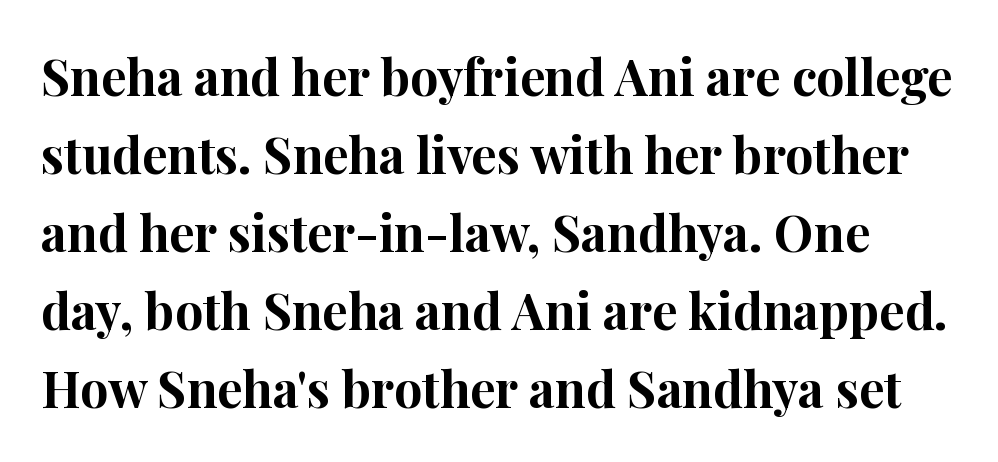
The space beneath each line is pristine and unruled. Each new line begins a customary step beneath the previous one. The strokes are fattened all the way to bold. Does the lettering tilt? It doesn't — this is upright.
